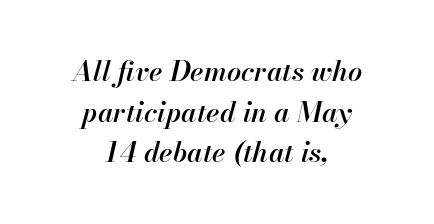
The image shows 28 px semibold type, italic (leaning right); set centered, normal line spacing (1.45x), normal letter spacing, not underlined; high stroke contrast and a small x-height.
